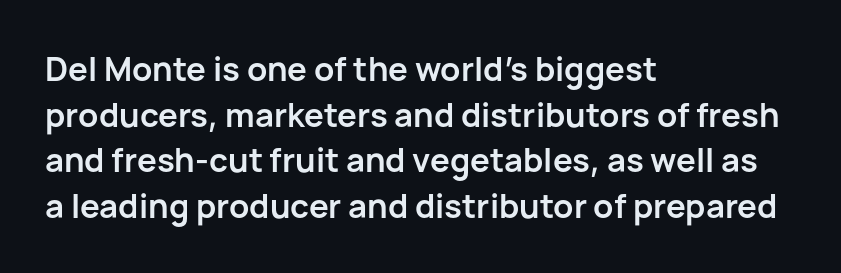
{"serif": "no", "italic": "no", "bold": "yes", "weight": "semibold", "width": "normal", "stroke_contrast": "low", "x_height": "medium", "monospaced": "no", "underline": "no", "align": "left", "line_spacing": "normal", "line_spacing_ratio": 1.38, "letter_spacing": "normal", "letter_spacing_em": 0.0, "glyph_px": 33}
